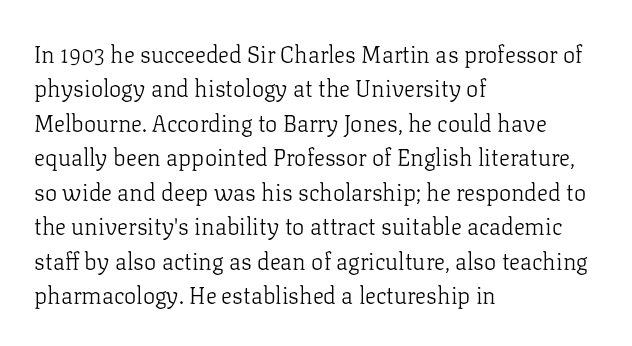
The image shows 23 px text type, upright; set left-aligned, normal line spacing (1.5x), normal letter spacing, not underlined.
